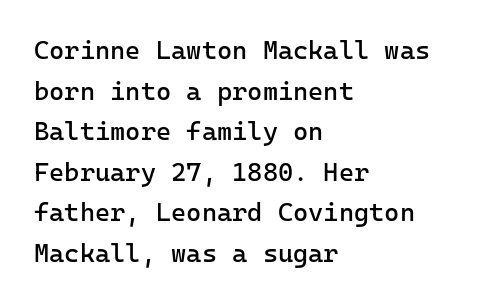
Q: Is the text bold? A: No.
Q: Is the text italic (slanted)? A: No, it is upright.
Q: Is the text underlined? A: No.
Q: How is the paragraph aligned? A: Left-aligned.
Q: Is the spacing between letters normal or unusually wide? A: Normal.
Q: Is the spacing between lines tight, normal or loose? A: Normal.
